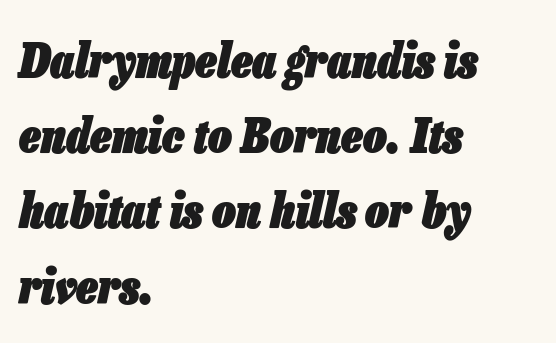
Slanted lettering throughout. Beneath every word, the page is bare. Strong, thick strokes mark this as bold type. Here the designer chose a conventional face with non-uniform glyph widths. You could call the tracking neutral — neither tight nor loose. Teacher's note: observe the even left margin — that is flush-left alignment.
